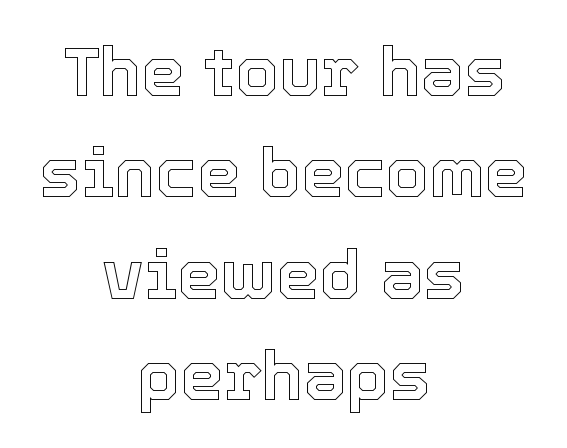
{"italic": "no", "width": "normal", "x_height": "medium", "monospaced": "no", "underline": "no", "align": "center", "line_spacing": "normal", "line_spacing_ratio": 1.47, "letter_spacing": "normal", "letter_spacing_em": 0.0, "glyph_px": 69}
